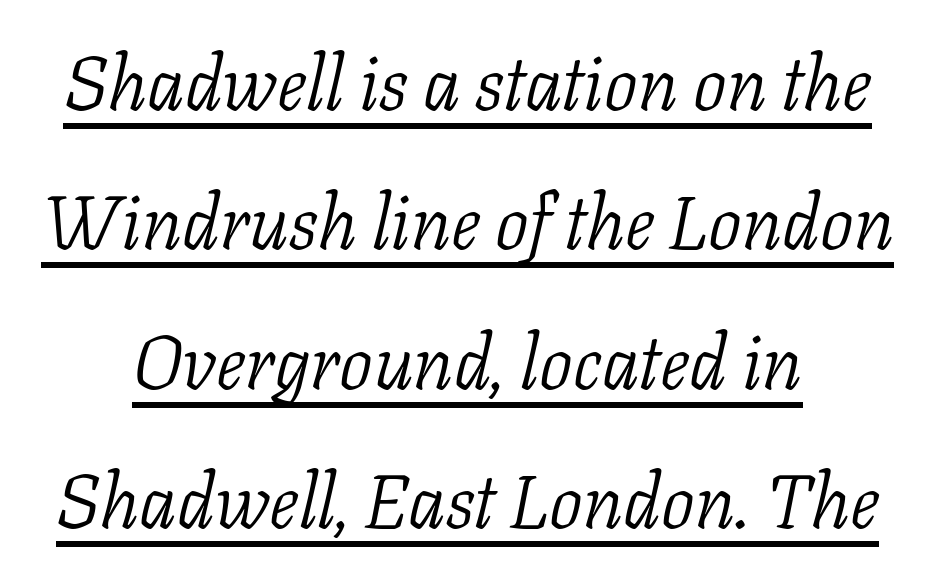
The image shows 75 px light serif type, italic (leaning right); set line spacing 1.86x, normal letter spacing, underlined; low stroke contrast and a medium x-height.
